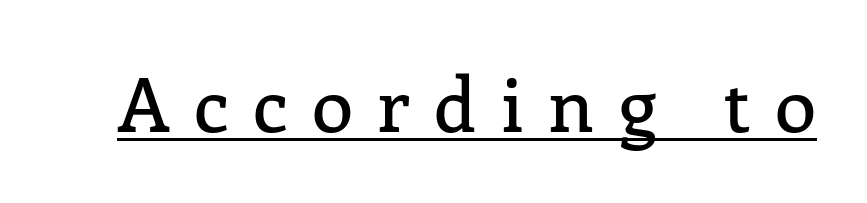
Q: Is the text italic (slanted)? A: No, it is upright.
Q: Is the typeface a serif or a sans-serif typeface? A: Serif.
Q: Is the text underlined? A: Yes.
Q: Is the spacing between letters normal or unusually wide? A: Unusually wide.
Q: Width (condensed, normal, or wide)? A: Normal.
Q: Stroke contrast? A: Low.
Q: x-height? A: Medium.
Q: Monospaced? A: No.
